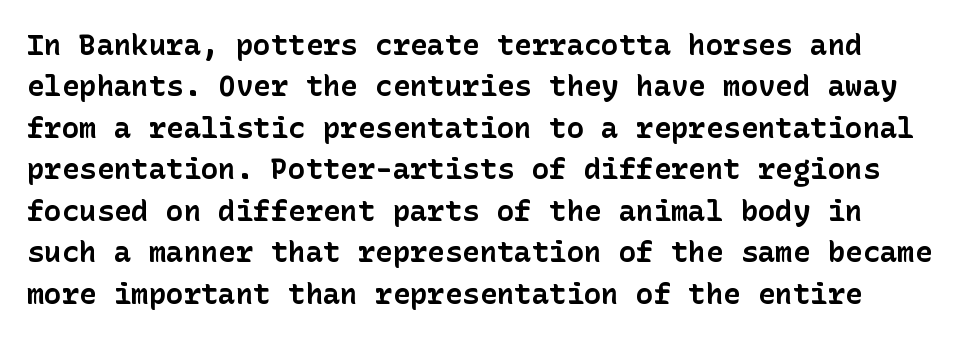
Honestly, the letter spacing is just normal — you wouldn't notice it. Designer's note — italics off, roman on. Thick stems and heavy bowls — unmistakably bold. How would I describe the line gaps? Plain and ordinary. The font family rendered here belongs to the sans-serif group. The zone under the glyphs is completely vacant.
